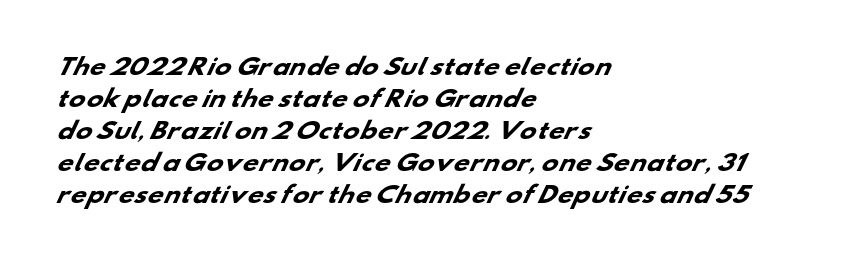
Q: Is the text bold? A: Yes.
Q: Is the text underlined? A: No.
Q: How is the paragraph aligned? A: Left-aligned.
Q: Is the spacing between letters normal or unusually wide? A: Normal.
Q: Is the spacing between lines tight, normal or loose? A: Normal.
